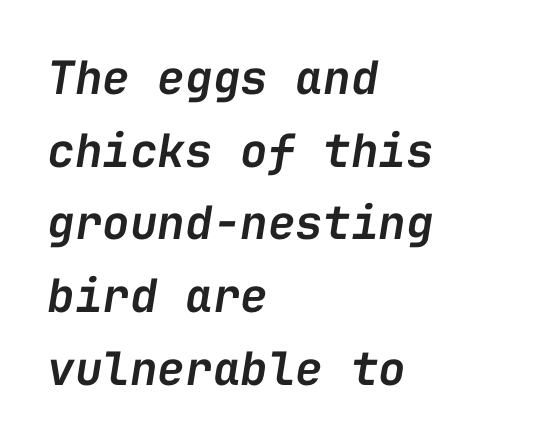
Line beginnings align vertically; line endings do not. Is there much room between lines? A standard amount, neither cramped nor airy. Monospaced: the letters line up in strict vertical columns. No extra tracking has been applied to these lines. Honestly, there is no underline to notice here at all. Semibold letterforms, between regular and bold.
